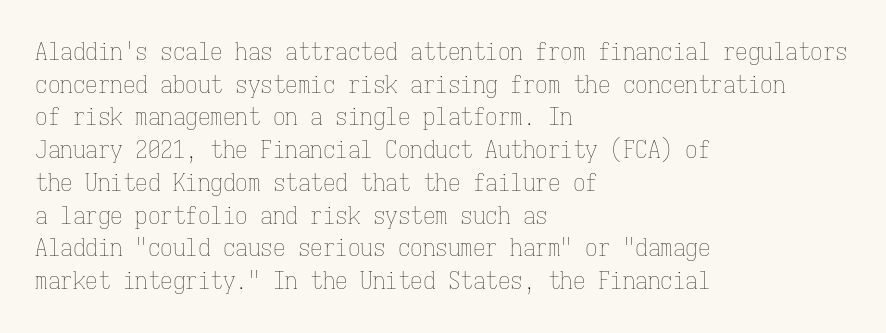
The image shows 25 px text type, upright; set left-aligned, normal line spacing (1.31x), normal letter spacing, not underlined.
